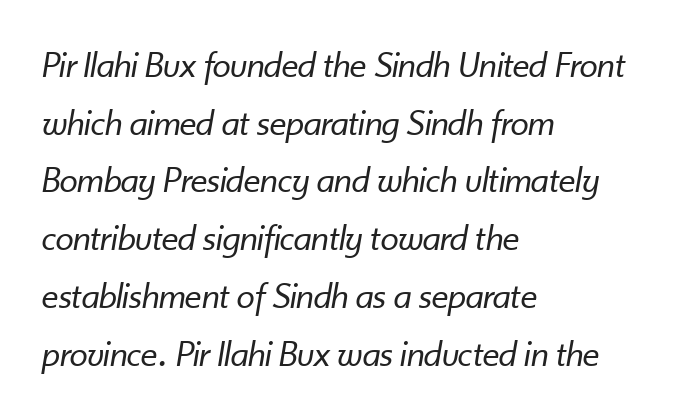
Q: Is the text bold? A: No.
Q: Is the text italic (slanted)? A: Yes, it leans right by about 10 degrees.
Q: Is the text underlined? A: No.
Q: How is the paragraph aligned? A: Left-aligned.
Q: Is the spacing between letters normal or unusually wide? A: Normal.
Q: Is the spacing between lines tight, normal or loose? A: Normal.
Q: Width (condensed, normal, or wide)? A: Normal.
Q: Stroke contrast? A: Low.
Q: x-height? A: Small.
Q: Monospaced? A: No.
